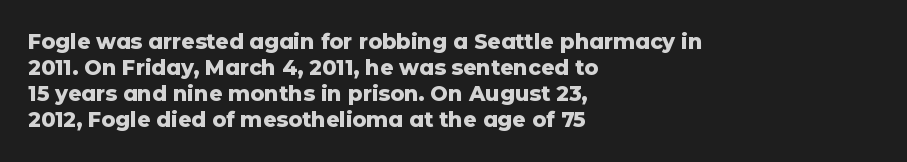
Q: Is the text bold? A: Yes.
Q: Is the text italic (slanted)? A: No, it is upright.
Q: Is the text underlined? A: No.
Q: How is the paragraph aligned? A: Left-aligned.
Q: Is the spacing between letters normal or unusually wide? A: Normal.
